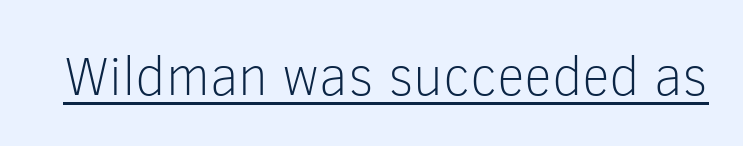
{"serif": "no", "italic": "no", "bold": "no", "weight": "light", "width": "normal", "stroke_contrast": "low", "x_height": "medium", "monospaced": "no", "underline": "yes", "letter_spacing": "normal", "letter_spacing_em": 0.0, "glyph_px": 55}
